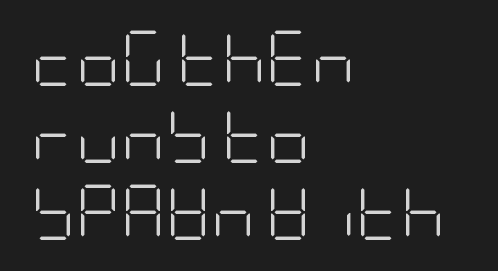
The image shows 55 px light, condensed sans-serif type, upright; set left-aligned, normal line spacing (1.4x), normal letter spacing, not underlined; low stroke contrast and a large x-height.
